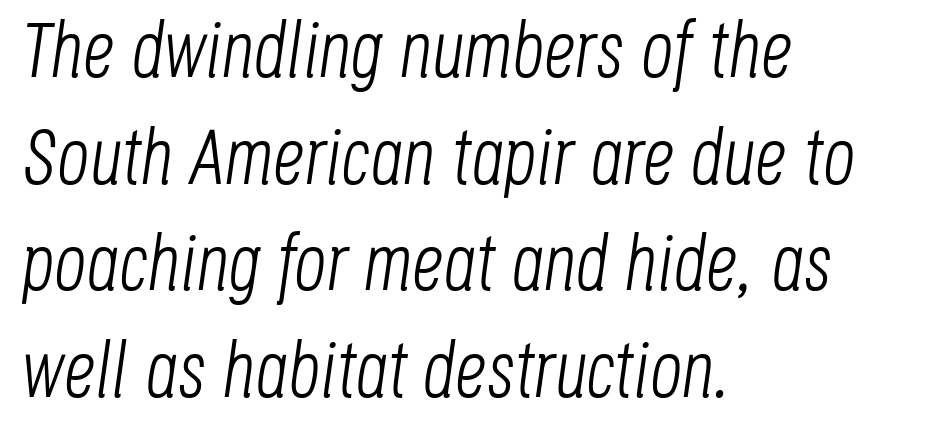
Evenly set lines give the paragraph a standard silhouette. The passage shown is typed in a proportional face where columns would drift. Spacing between characters is what you'd get straight out of the box. Unbolded letterforms with no extra heft.
